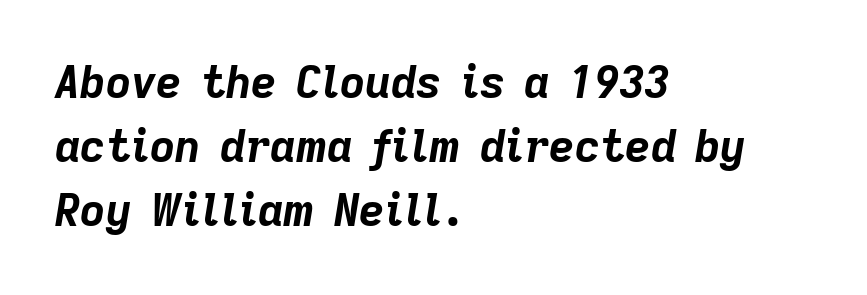
The image shows 44 px bold type, italic (leaning right); set left-aligned, normal line spacing (1.46x), normal letter spacing, not underlined; low stroke contrast and a medium x-height.
